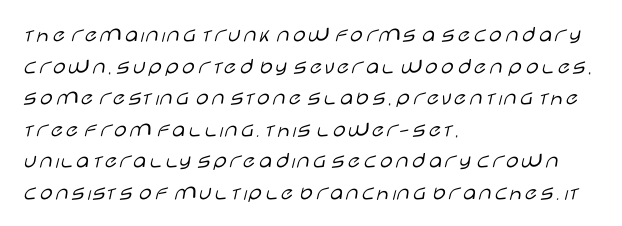
Q: Is the text bold? A: No.
Q: Is the text italic (slanted)? A: Yes.
Q: Is the text underlined? A: No.
Q: How is the paragraph aligned? A: Left-aligned.
Q: Is the spacing between letters normal or unusually wide? A: Normal.
Q: Is the spacing between lines tight, normal or loose? A: Normal.
